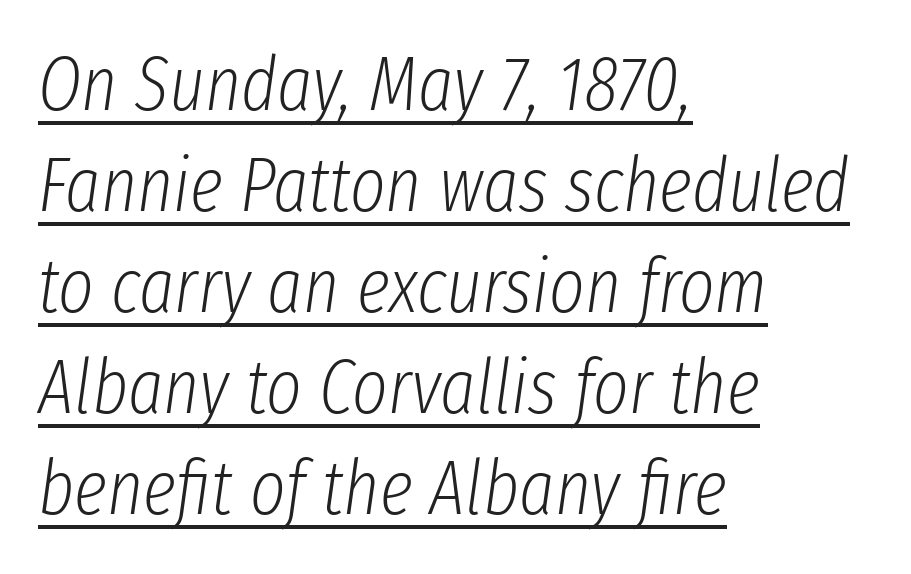
Q: Is the text bold? A: No.
Q: Is the text italic (slanted)? A: Yes, it leans right by about 8 degrees.
Q: Is the text underlined? A: Yes.
Q: How is the paragraph aligned? A: Left-aligned.
Q: Is the spacing between letters normal or unusually wide? A: Normal.
Q: Is the spacing between lines tight, normal or loose? A: Normal.
Q: Width (condensed, normal, or wide)? A: Condensed.
Q: Stroke contrast? A: Low.
Q: x-height? A: Medium.
Q: Monospaced? A: No.
